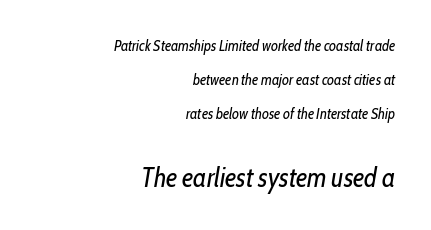
Q: Is the text bold? A: No.
Q: Is the text italic (slanted)? A: Yes, it leans right by about 10 degrees.
Q: Is the text underlined? A: No.
Q: How is the paragraph aligned? A: Right-aligned.
Q: Is the spacing between letters normal or unusually wide? A: Normal.
Q: Is the spacing between lines tight, normal or loose? A: Loose.
Q: Which block of text is set in a larger size, the first (top) or the second (bottom)? A: The second (bottom) one.
